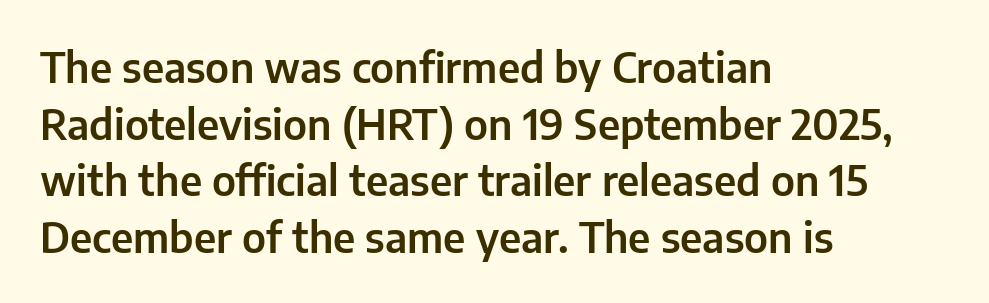
{"serif": "no", "italic": "no", "width": "normal", "stroke_contrast": "low", "x_height": "medium", "monospaced": "no", "underline": "no", "align": "left", "line_spacing": "normal", "line_spacing_ratio": 1.38, "letter_spacing": "normal", "letter_spacing_em": 0.0, "glyph_px": 41}
